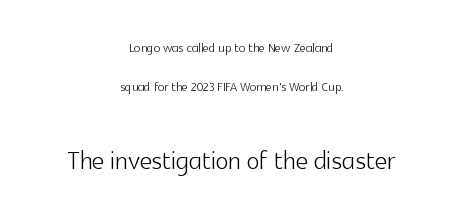
The image shows 34 px light sans-serif type, upright; set centered, loose line spacing (2.3x), normal letter spacing, not underlined; the second (bottom) block is 2.0x larger; a medium x-height.
